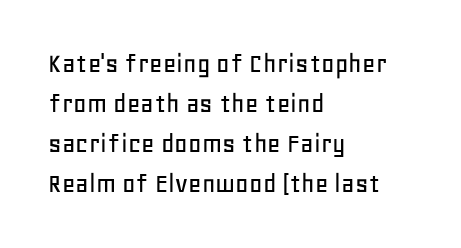
Q: Is the text italic (slanted)? A: No, it is upright.
Q: Is the typeface a serif or a sans-serif typeface? A: Sans-serif.
Q: Is the text underlined? A: No.
Q: How is the paragraph aligned? A: Left-aligned.
Q: Is the spacing between letters normal or unusually wide? A: Normal.
Q: Is the spacing between lines tight, normal or loose? A: Normal.
Q: Width (condensed, normal, or wide)? A: Normal.
Q: Stroke contrast? A: Low.
Q: x-height? A: Large.
Q: Monospaced? A: No.
